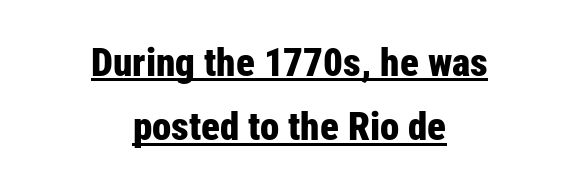
Nope, not italic — everything's standing straight. This rendering employs a face without finishing strokes, i.e., a sans-serif. The words here are underlined. Typographic density is high because the face is bold. Students, observe: this is what conventionally led text looks like.
